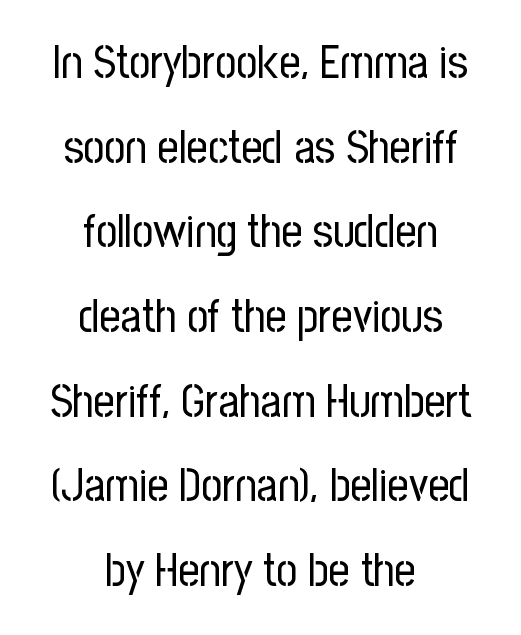
The image shows 46 px regular-weight, condensed sans-serif type, upright; set centered, line spacing 1.84x, normal letter spacing, not underlined; low stroke contrast and a medium x-height.
